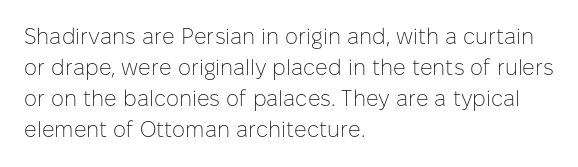
The words here are not underlined. Default kerning and tracking; the words read as compact shapes. The paragraph shown leans on its left margin. Posture: straight, roman, zero tilt. Vertical stems look standard width or narrower in stroke. Vertical spacing — default.
